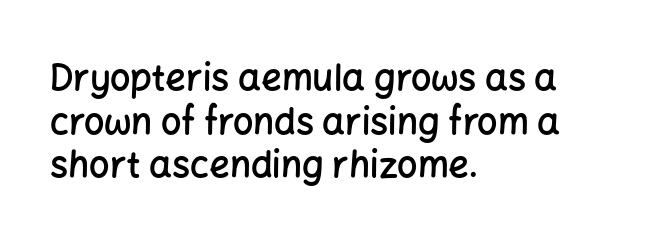
Q: Is the text bold? A: Semi-bold.
Q: Is the text italic (slanted)? A: No, it is upright.
Q: Is the typeface a serif or a sans-serif typeface? A: Sans-serif.
Q: Is the text underlined? A: No.
Q: How is the paragraph aligned? A: Left-aligned.
Q: Is the spacing between letters normal or unusually wide? A: Normal.
Q: Width (condensed, normal, or wide)? A: Normal.
Q: Stroke contrast? A: Low.
Q: x-height? A: Medium.
Q: Monospaced? A: No.
